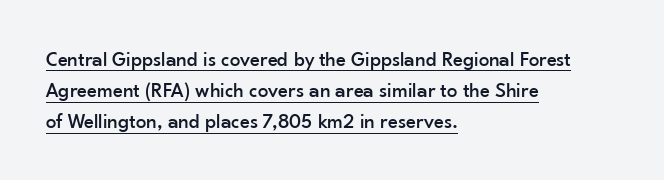
Italic: no, the glyphs are upright roman. The line texture is even and compact thanks to regular tracking. Notice how descenders clear the ascenders below comfortably — that's standard leading. The rendering anchors every line to the left-hand side. You can see a thin bar hugging the bottom of the glyphs.
